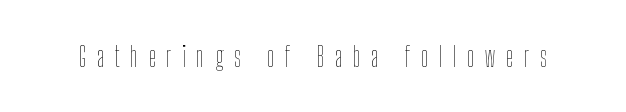
Is this a heavy cut? Hardly; it is regular or lighter. Ordinary non-slanted type is in use. Proportional: the letters do not fall into vertical columns. Just letters on the line, the space beneath them empty. What stands out about the letter spacing? Its width — letters are far apart.
